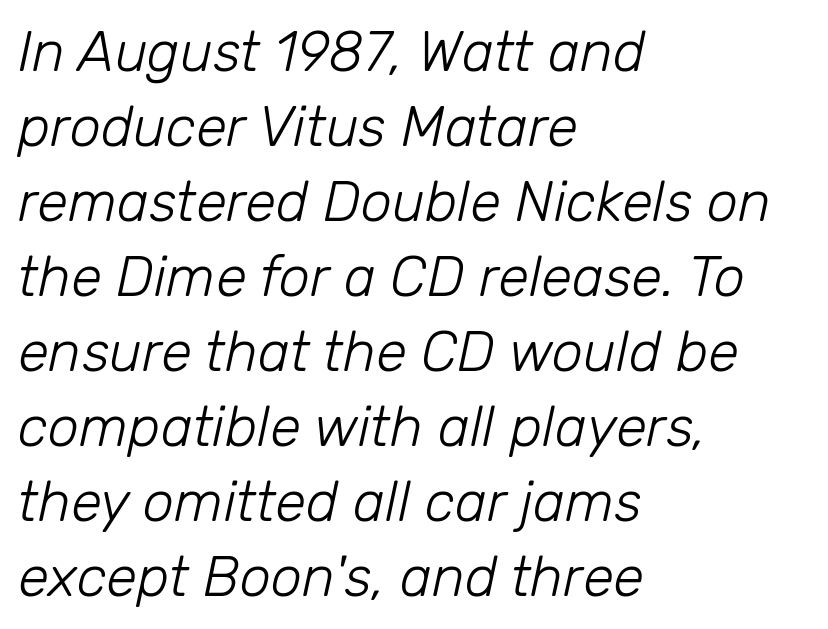
{"italic": "yes", "lean": "right", "slant_degrees": 12, "bold": "no", "weight": "light", "width": "normal", "stroke_contrast": "low", "x_height": "medium", "monospaced": "no", "underline": "no", "align": "left", "line_spacing": "normal", "line_spacing_ratio": 1.34, "letter_spacing": "normal", "letter_spacing_em": 0.0, "glyph_px": 56}
